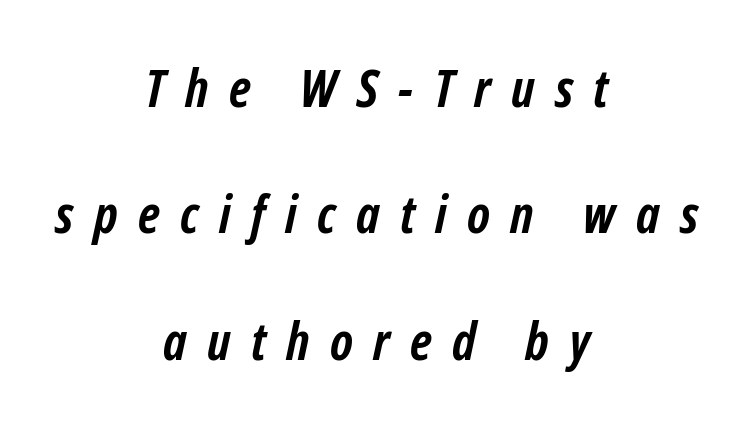
The horizontal fit of the characters is loose and conspicuously gappy. Plenty of ink on the page — the face is bold. Bare-footed words on every line. Think of a printed novel: that variable character pitch is what you see here. Alignment: centered. Italic: yes, the glyphs are oblique.
